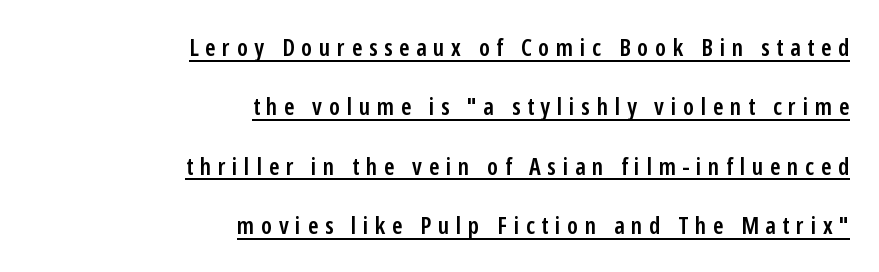
{"italic": "no", "bold": "semi", "underline": "yes", "align": "right", "line_spacing": "loose", "line_spacing_ratio": 2.47, "letter_spacing": "wide", "letter_spacing_em": 0.28, "glyph_px": 24}
